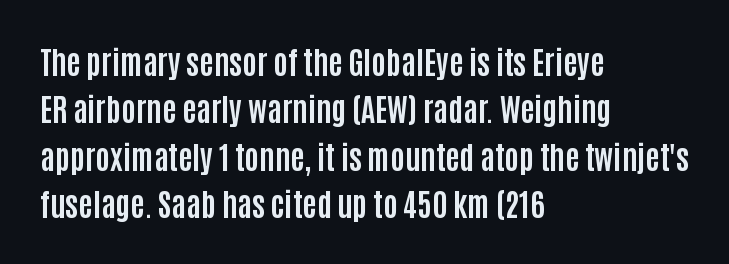
The image shows 31 px bold, condensed sans-serif type, upright; set left-aligned, normal line spacing (1.53x), normal letter spacing, not underlined; low stroke contrast and a large x-height.
